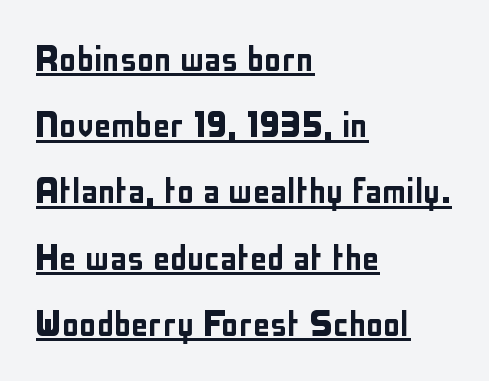
The image shows 43 px condensed sans-serif type, upright; set left-aligned, normal line spacing (1.54x), normal letter spacing, underlined; low stroke contrast and a medium x-height.
